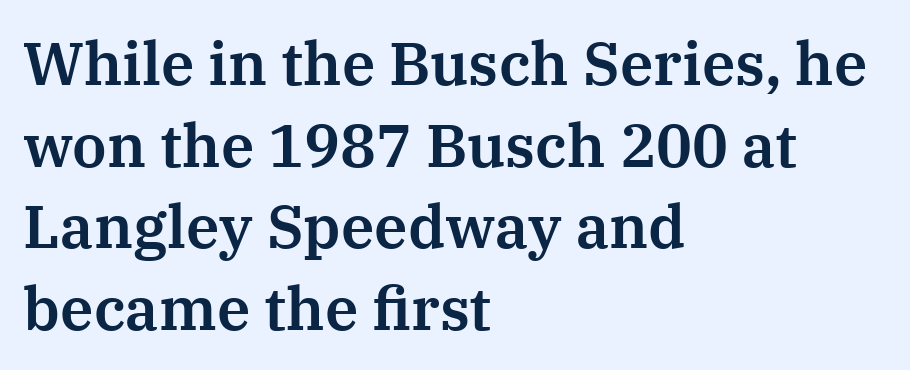
{"serif": "yes", "italic": "no", "width": "normal", "stroke_contrast": "medium", "x_height": "medium", "monospaced": "no", "underline": "no", "align": "left", "line_spacing": "normal", "line_spacing_ratio": 1.36, "letter_spacing": "normal", "letter_spacing_em": 0.0, "glyph_px": 60}
